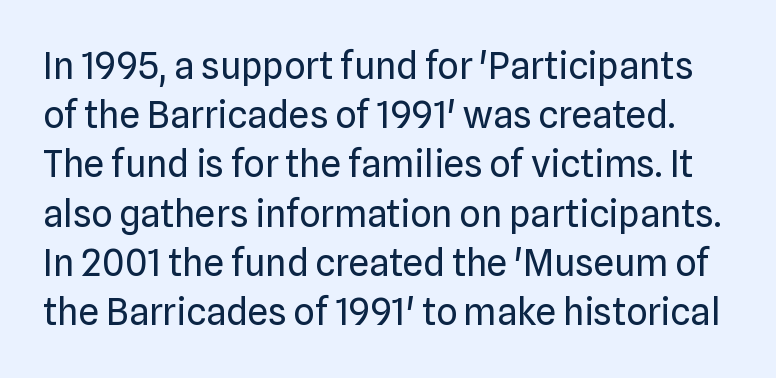
{"serif": "no", "italic": "no", "bold": "no", "weight": "regular", "width": "normal", "stroke_contrast": "low", "x_height": "medium", "monospaced": "no", "underline": "no", "line_spacing": "normal", "line_spacing_ratio": 1.33, "letter_spacing": "normal", "letter_spacing_em": 0.0, "glyph_px": 37}
